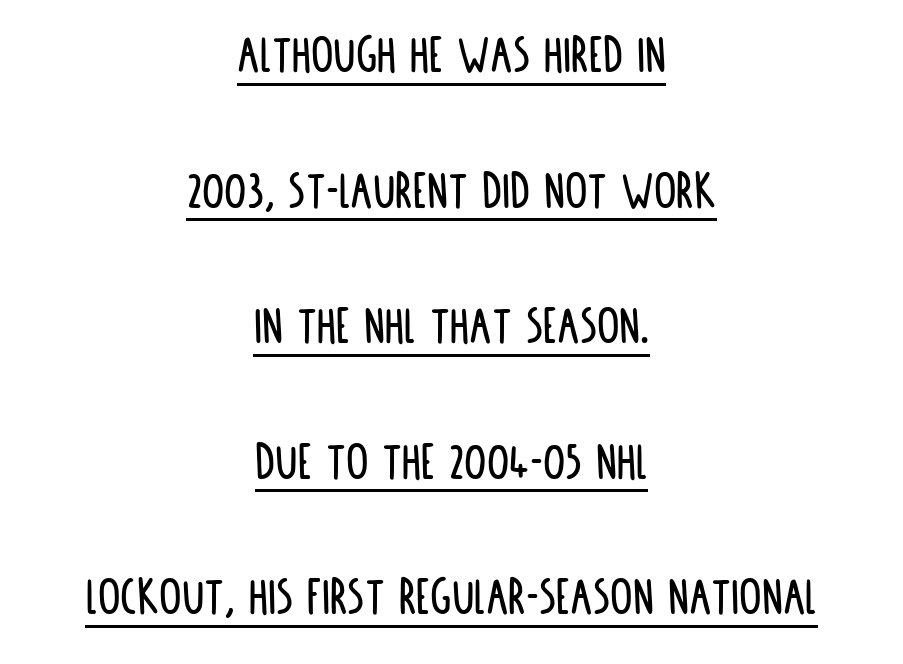
{"serif": "no", "italic": "no", "width": "condensed", "stroke_contrast": "low", "x_height": "large", "monospaced": "no", "underline": "yes", "align": "center", "line_spacing": "loose", "line_spacing_ratio": 2.42, "letter_spacing": "normal", "letter_spacing_em": 0.0, "glyph_px": 56}
